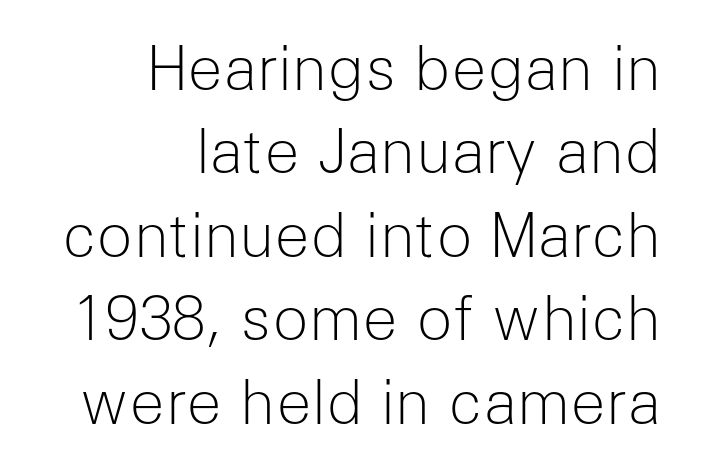
The image shows 60 px light sans-serif type, upright; set right-aligned, normal line spacing (1.39x), normal letter spacing, not underlined; low stroke contrast and a medium x-height.
